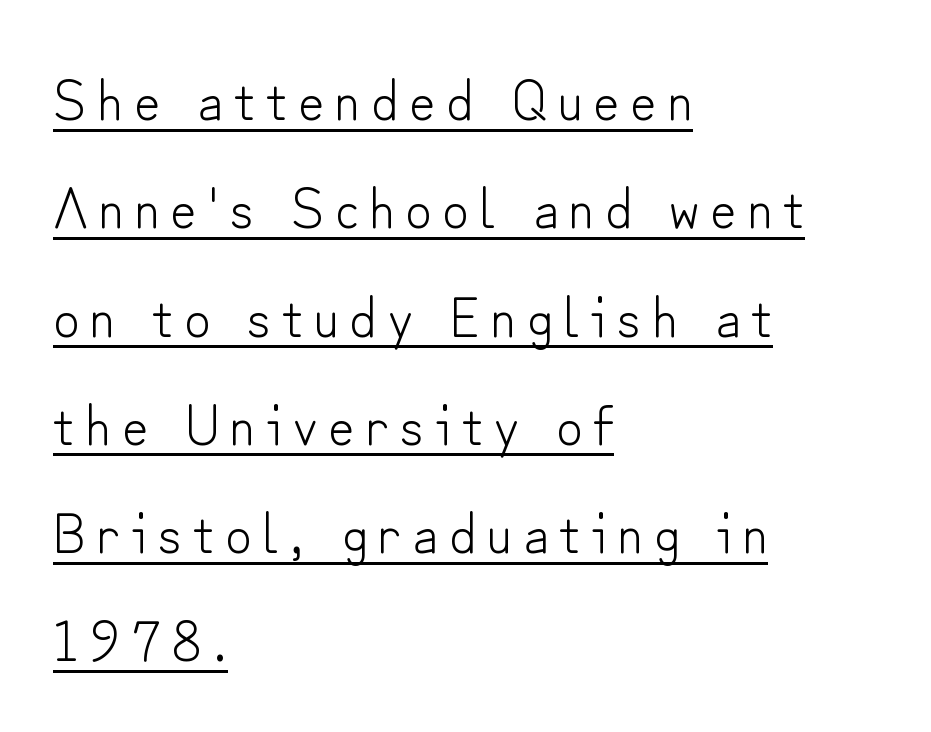
The image shows 57 px light sans-serif type, upright; set left-aligned, loose line spacing (1.9x), underlined; low stroke contrast and a small x-height.
